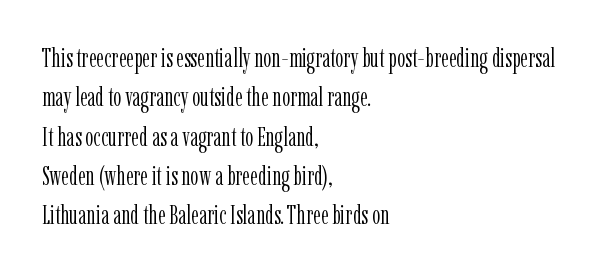
{"italic": "no", "bold": "no", "underline": "no", "align": "left", "line_spacing": "normal", "line_spacing_ratio": 1.51, "letter_spacing": "normal", "letter_spacing_em": 0.0, "glyph_px": 26}
